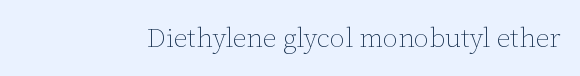
The image shows 27 px text type, upright; set normal letter spacing, not underlined.
